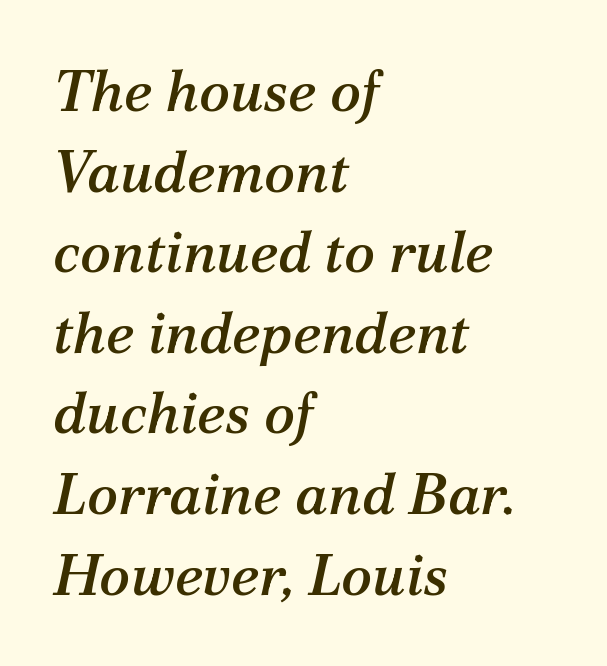
Here the designer chose a conventional face with non-uniform glyph widths. The lines sit at an ordinary, default distance from one another. In CSS terms this would be text-align: left. Clear beneath every line of the passage. Does the type have serifs? Yes, each stem ends in a small foot. Posture: slanted.
